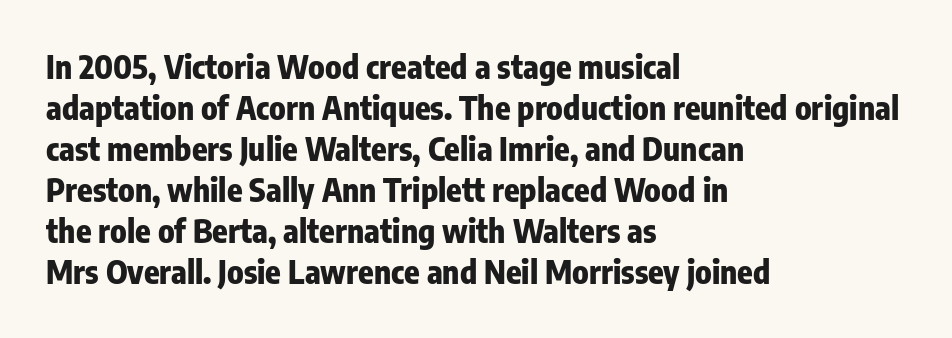
{"serif": "no", "italic": "no", "bold": "yes", "weight": "heavy", "width": "condensed", "stroke_contrast": "low", "x_height": "medium", "monospaced": "no", "underline": "no", "align": "left", "line_spacing": "normal", "line_spacing_ratio": 1.28, "letter_spacing": "normal", "letter_spacing_em": 0.0, "glyph_px": 32}
